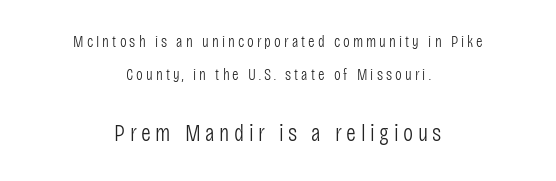
{"italic": "no", "bold": "no", "underline": "no", "align": "center", "line_spacing": "loose", "line_spacing_ratio": 2.09, "larger_block": "second", "size_ratio": 1.5, "glyph_px": 24}
